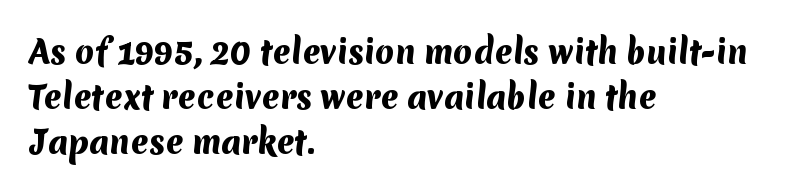
The passage shown has conventional tracking throughout. Each glyph is drawn with heavy, bold strokes. The characters display no serif detailing; their extremities are plain. Quick note: underline off.
